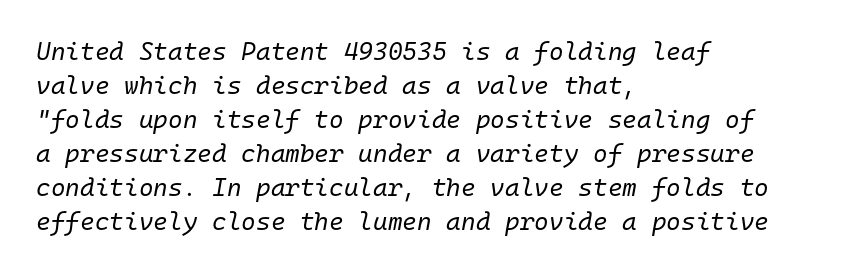
The image shows 25 px text type, italic (leaning right); set left-aligned, normal line spacing (1.36x), normal letter spacing, not underlined.
